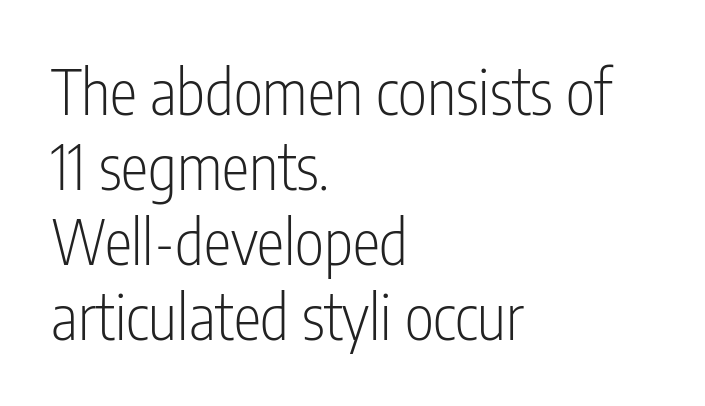
Q: Is the text bold? A: No.
Q: Is the text italic (slanted)? A: No, it is upright.
Q: Is the typeface a serif or a sans-serif typeface? A: Sans-serif.
Q: Is the text underlined? A: No.
Q: How is the paragraph aligned? A: Left-aligned.
Q: Is the spacing between letters normal or unusually wide? A: Normal.
Q: Width (condensed, normal, or wide)? A: Condensed.
Q: Stroke contrast? A: Low.
Q: x-height? A: Medium.
Q: Monospaced? A: No.
